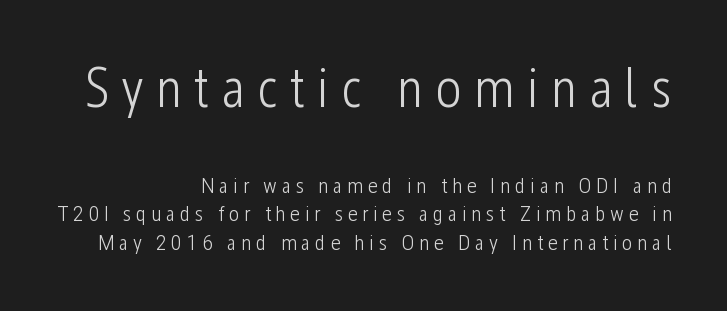
{"serif": "no", "italic": "no", "bold": "no", "weight": "light", "width": "condensed", "stroke_contrast": "low", "x_height": "medium", "monospaced": "no", "underline": "no", "align": "right", "line_spacing": "normal", "line_spacing_ratio": 1.29, "letter_spacing": "wide", "letter_spacing_em": 0.21, "larger_block": "first", "size_ratio": 2.55, "glyph_px": 56}
